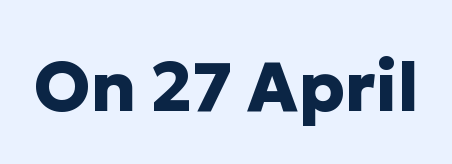
Tall strokes in this sample are plumb rather than angled. Does extra space separate the letters? No, they use regular spacing. The rendering uses natural spacing where letterforms have individual widths. Any mark beneath the type? The region is blank.
